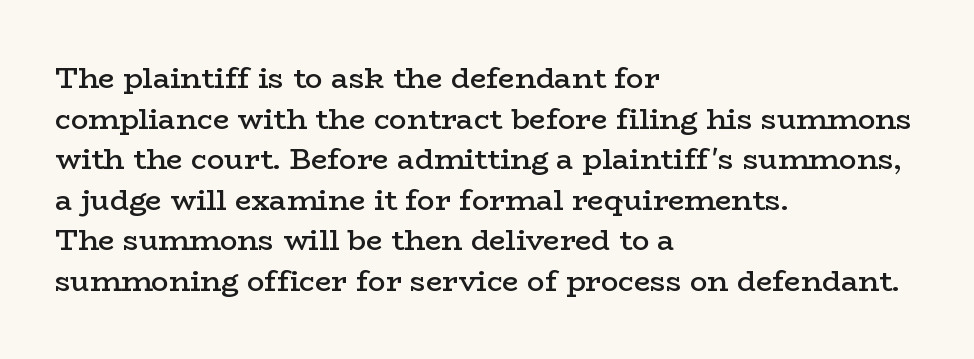
Q: Is the text bold? A: Semi-bold.
Q: Is the text italic (slanted)? A: No, it is upright.
Q: Is the typeface a serif or a sans-serif typeface? A: Serif.
Q: Is the text underlined? A: No.
Q: How is the paragraph aligned? A: Left-aligned.
Q: Is the spacing between letters normal or unusually wide? A: Normal.
Q: Is the spacing between lines tight, normal or loose? A: Normal.
Q: Width (condensed, normal, or wide)? A: Wide.
Q: Stroke contrast? A: Low.
Q: x-height? A: Medium.
Q: Monospaced? A: No.
